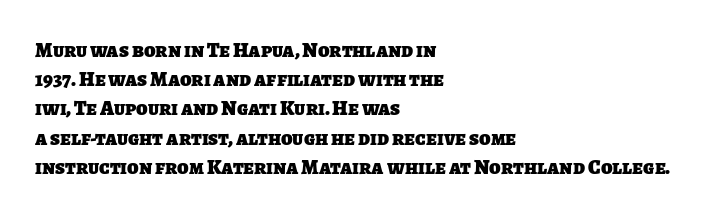
{"bold": "yes", "underline": "no", "align": "left", "line_spacing": "normal", "line_spacing_ratio": 1.39, "letter_spacing": "normal", "letter_spacing_em": 0.0, "glyph_px": 21}
